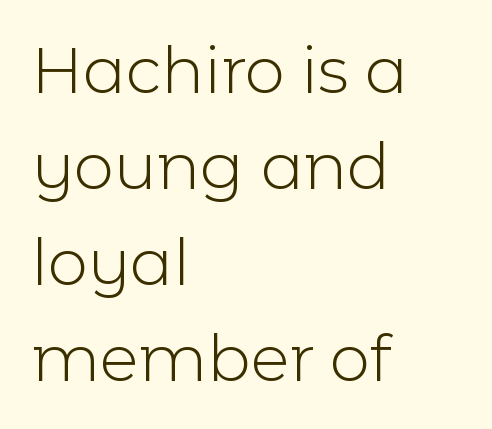
Rendered with straight, roman letterforms. The baseline area is clear. Is this a fixed-width face? No — the glyphs have proportional, varying widths. The letters sit at their default tracking, neither squeezed nor spread. Does the leading feel generous? No, just average.
